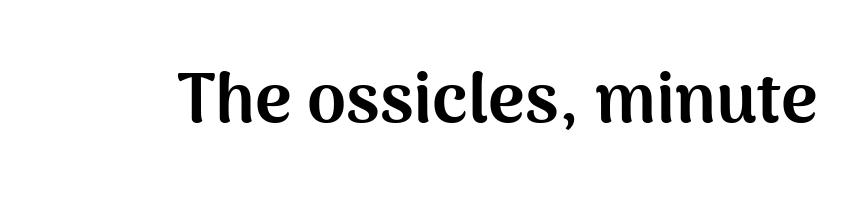
In terms of letterspacing, this is plain default setting. Style check: upright. The space directly below the letters is spotless. Varying glyph widths throughout — classic text-font behaviour. This sample uses a sans-serif face.
